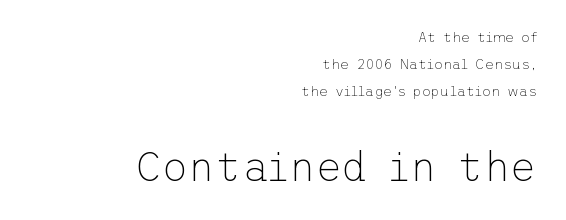
Q: Is the text bold? A: No.
Q: Is the text italic (slanted)? A: No, it is upright.
Q: Is the typeface a serif or a sans-serif typeface? A: Sans-serif.
Q: Is the text underlined? A: No.
Q: How is the paragraph aligned? A: Right-aligned.
Q: Is the spacing between letters normal or unusually wide? A: Normal.
Q: Is the spacing between lines tight, normal or loose? A: Loose.
Q: Which block of text is set in a larger size, the first (top) or the second (bottom)? A: The second (bottom) one.
Q: Width (condensed, normal, or wide)? A: Normal.
Q: Stroke contrast? A: Low.
Q: x-height? A: Medium.
